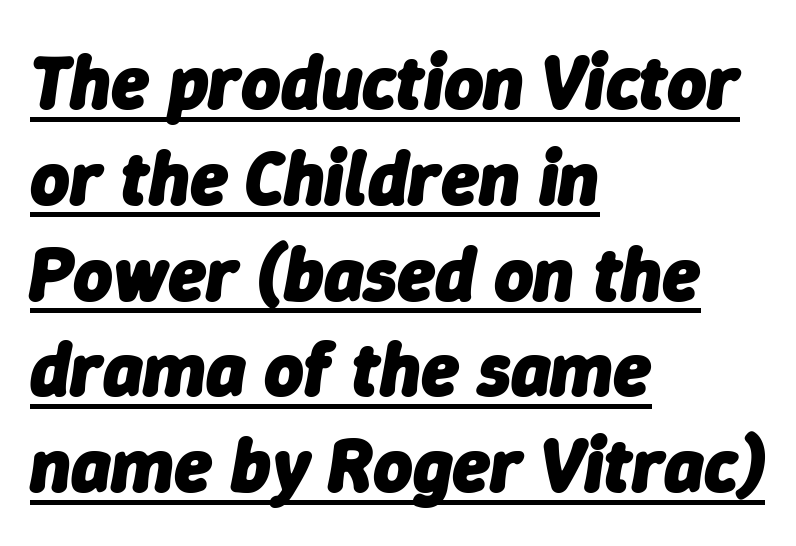
Think of a printed novel: that variable character pitch is what you see here. These lines keep a tight, regular rhythm from letter to letter. Vertically, the passage feels balanced, rows spaced as you'd expect. Underline: present. Casual observation: everything's shoved over to the left. Observe the lean: these are italic letterforms.
